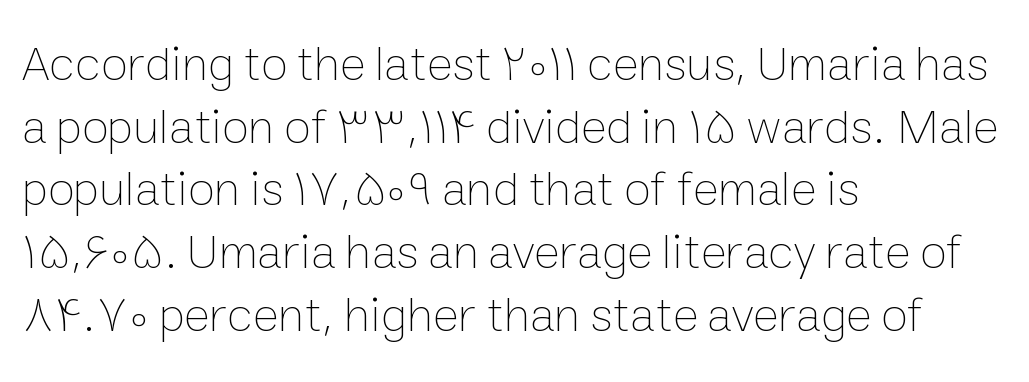
Spacing verdict: proportional, widths tailored to each character. This sample uses plain, unmodified letter spacing. Quick note: not italic, upright. Line starts are locked; line ends wander. No heavy texture on the line: the type isn't bold.
